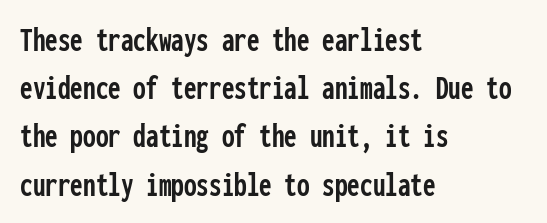
{"serif": "no", "italic": "no", "width": "condensed", "stroke_contrast": "low", "x_height": "medium", "monospaced": "yes", "underline": "no", "align": "left", "line_spacing": "normal", "line_spacing_ratio": 1.34, "letter_spacing": "normal", "letter_spacing_em": 0.0, "glyph_px": 36}
